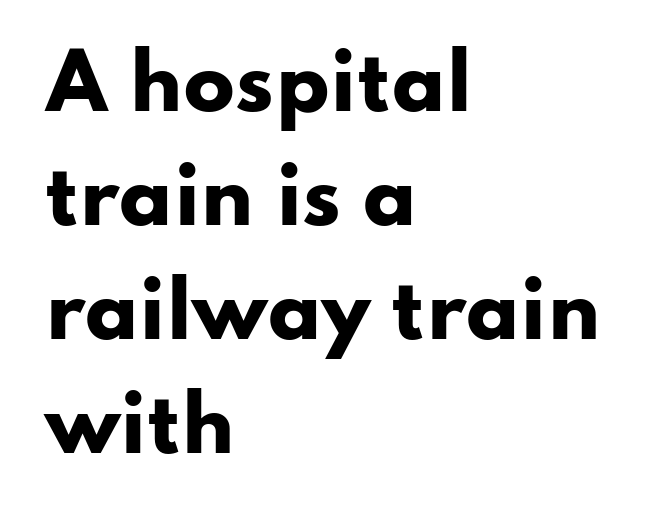
Q: Is the text bold? A: Yes.
Q: Is the text italic (slanted)? A: No, it is upright.
Q: Is the typeface a serif or a sans-serif typeface? A: Sans-serif.
Q: Is the text underlined? A: No.
Q: How is the paragraph aligned? A: Left-aligned.
Q: Is the spacing between letters normal or unusually wide? A: Normal.
Q: Is the spacing between lines tight, normal or loose? A: Normal.
Q: Width (condensed, normal, or wide)? A: Wide.
Q: Stroke contrast? A: Low.
Q: x-height? A: Small.
Q: Monospaced? A: No.
